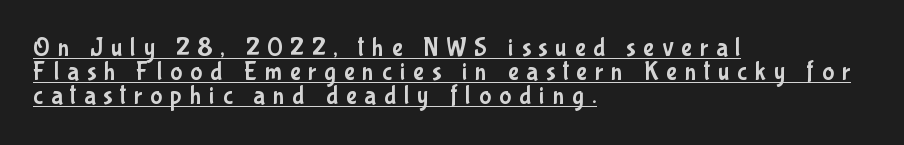
{"italic": "no", "underline": "yes", "align": "left", "line_spacing": "tight", "line_spacing_ratio": 0.97, "letter_spacing": "wide", "letter_spacing_em": 0.32, "glyph_px": 25}
